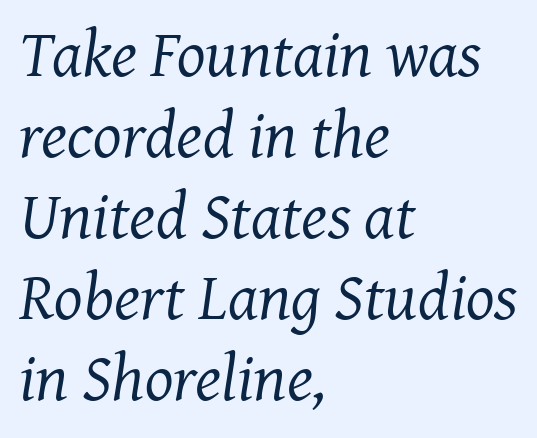
The image shows 67 px regular-weight serif type, italic (leaning right); set left-aligned, line spacing 1.21x, normal letter spacing, not underlined; medium stroke contrast and a medium x-height.
